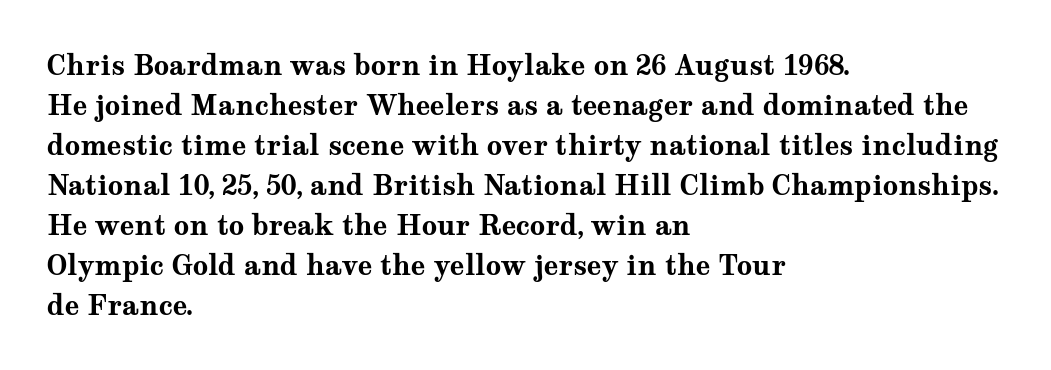
A student would call this left alignment; a typographer would say flush left, rag right. Lines of text with bare space underneath. Does the weight exceed regular? Yes, all the way to bold. Posture: vertical. The rows are spaced the way most documents space them. In terms of letterspacing, this is plain default setting.
